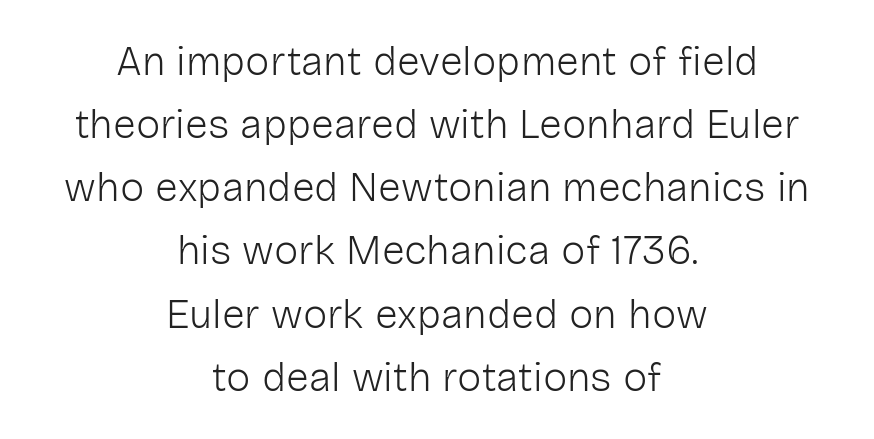
{"serif": "no", "italic": "no", "bold": "no", "weight": "light", "width": "normal", "stroke_contrast": "low", "x_height": "medium", "monospaced": "no", "underline": "no", "align": "center", "line_spacing": "normal", "line_spacing_ratio": 1.54, "letter_spacing": "normal", "letter_spacing_em": 0.0, "glyph_px": 41}
